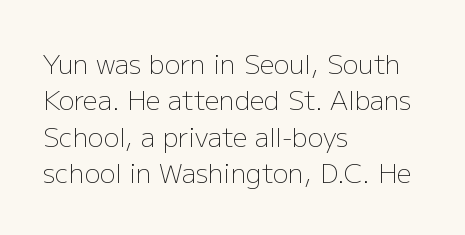
Q: Is the text bold? A: No.
Q: Is the text italic (slanted)? A: No, it is upright.
Q: Is the text underlined? A: No.
Q: How is the paragraph aligned? A: Left-aligned.
Q: Is the spacing between letters normal or unusually wide? A: Normal.
Q: Is the spacing between lines tight, normal or loose? A: Normal.
